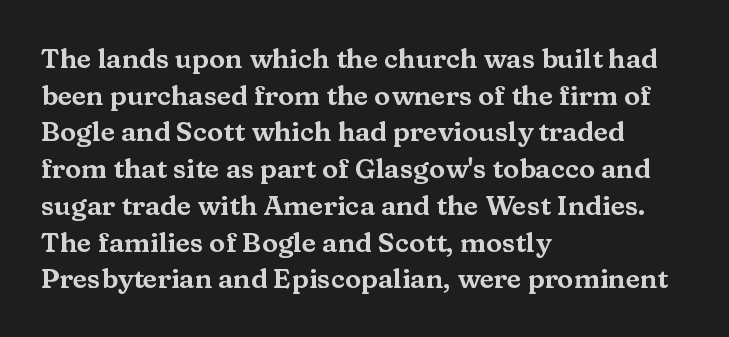
The image shows 27 px text type, upright; set left-aligned, normal line spacing (1.36x), normal letter spacing, not underlined.
